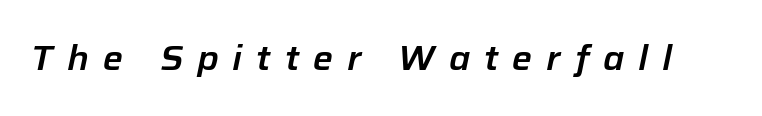
The image shows 34 px text type, italic (leaning right); set unusually wide letter spacing (+0.41 em), not underlined; low stroke contrast and a medium x-height.
